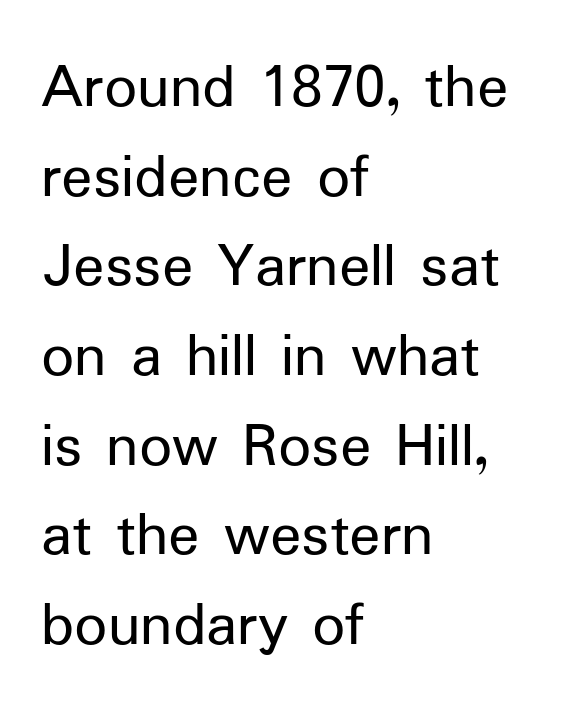
Q: Is the text bold? A: No.
Q: Is the text italic (slanted)? A: No, it is upright.
Q: Is the typeface a serif or a sans-serif typeface? A: Sans-serif.
Q: Is the text underlined? A: No.
Q: How is the paragraph aligned? A: Left-aligned.
Q: Is the spacing between letters normal or unusually wide? A: Normal.
Q: Is the spacing between lines tight, normal or loose? A: Normal.
Q: Width (condensed, normal, or wide)? A: Normal.
Q: Stroke contrast? A: Low.
Q: x-height? A: Medium.
Q: Monospaced? A: No.
